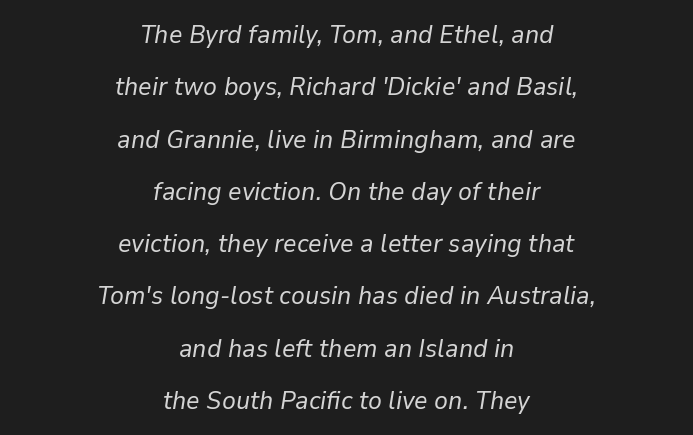
{"italic": "yes", "lean": "right", "slant_degrees": 9, "bold": "no", "underline": "no", "align": "center", "line_spacing": "loose", "line_spacing_ratio": 2.01, "letter_spacing": "normal", "letter_spacing_em": 0.0, "glyph_px": 26}
